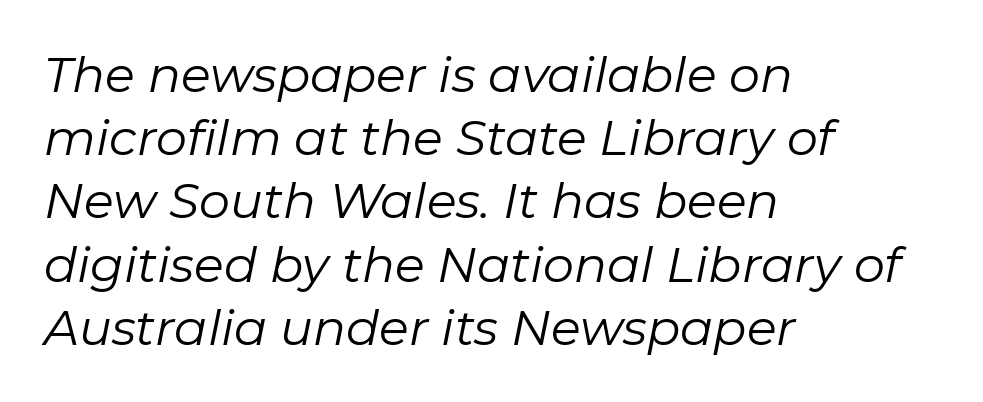
The image shows 49 px regular-weight type, italic (leaning right); set left-aligned, normal line spacing (1.29x), normal letter spacing, not underlined; low stroke contrast and a medium x-height.
